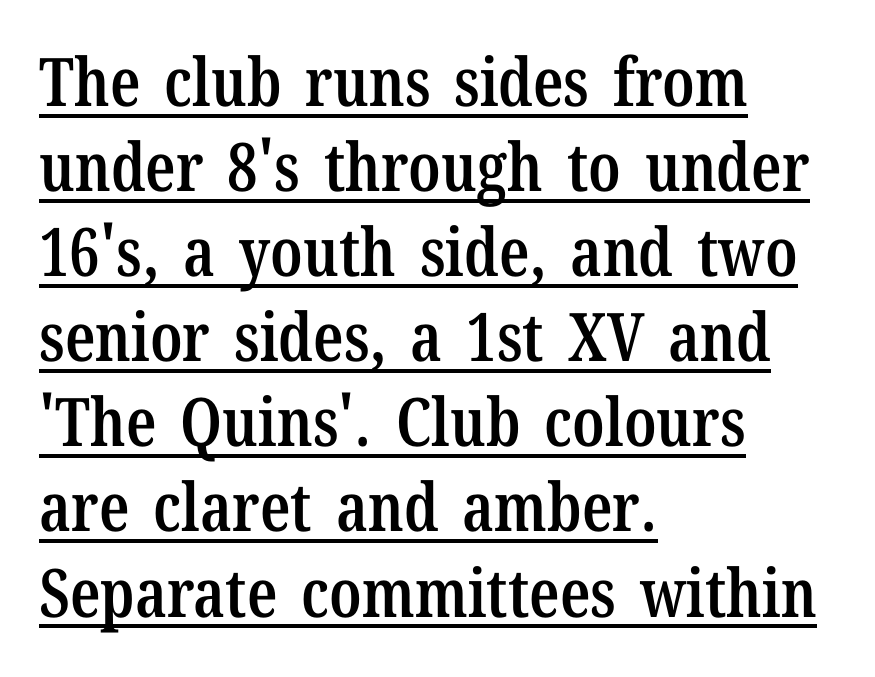
{"serif": "yes", "italic": "no", "bold": "semi", "weight": "semibold", "width": "condensed", "stroke_contrast": "low", "x_height": "medium", "monospaced": "no", "underline": "yes", "align": "left", "line_spacing": "normal", "line_spacing_ratio": 1.27, "letter_spacing": "normal", "letter_spacing_em": 0.0, "glyph_px": 67}
